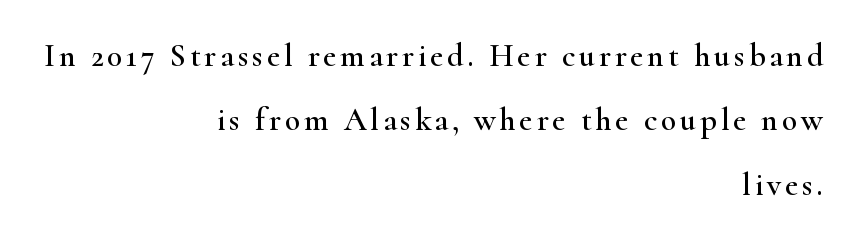
The image shows 32 px wide serif type, upright; set right-aligned, loose line spacing (2.01x), not underlined; high stroke contrast and a small x-height.
